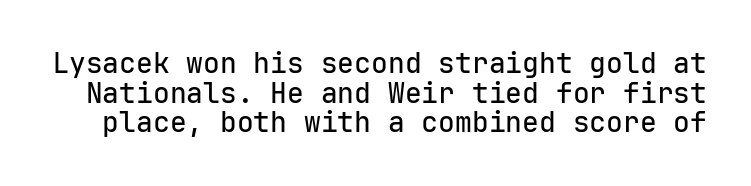
The image shows 28 px sans-serif type, upright, monospaced; set tight line spacing (1.06x), normal letter spacing, not underlined; low stroke contrast and a medium x-height.
